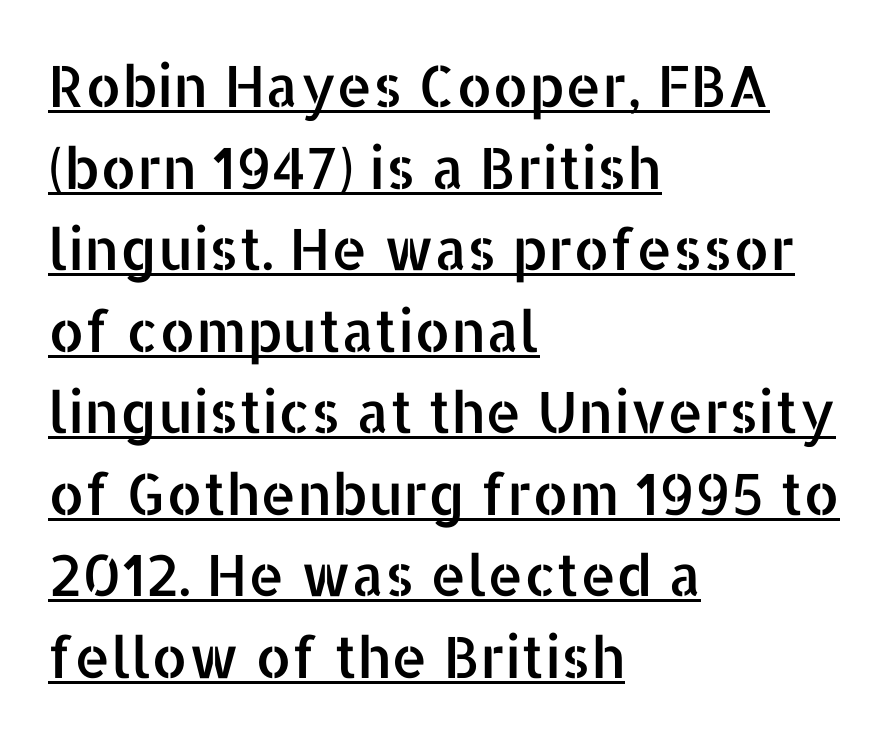
{"serif": "no", "italic": "no", "width": "normal", "stroke_contrast": "low", "x_height": "medium", "monospaced": "no", "underline": "yes", "align": "left", "line_spacing": "normal", "line_spacing_ratio": 1.43, "letter_spacing": "normal", "letter_spacing_em": 0.0, "glyph_px": 57}
